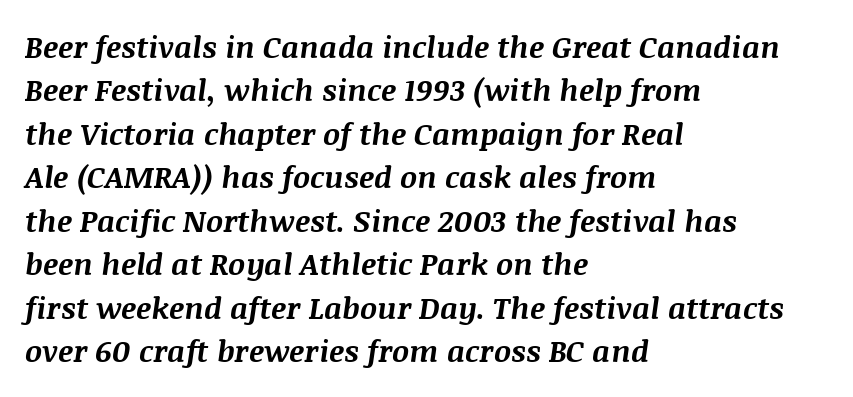
The rendering applies a slant to the glyphs. A typesetter would call this proportional, since set widths differ per character. Between one letter and the next there's only the usual sliver of space. Every letter is thick-stroked: bold, no question. Interline gaps are of average width in this sample.
